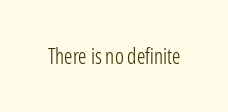
The image shows 21 px text type, upright; set normal letter spacing, not underlined.
